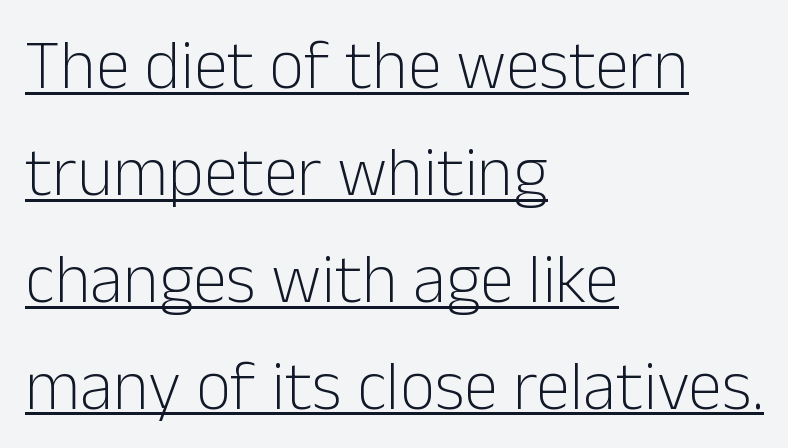
Q: Is the text bold? A: No.
Q: Is the text italic (slanted)? A: No, it is upright.
Q: Is the typeface a serif or a sans-serif typeface? A: Sans-serif.
Q: Is the text underlined? A: Yes.
Q: How is the paragraph aligned? A: Left-aligned.
Q: Is the spacing between letters normal or unusually wide? A: Normal.
Q: Is the spacing between lines tight, normal or loose? A: Normal.
Q: Width (condensed, normal, or wide)? A: Normal.
Q: Stroke contrast? A: Low.
Q: x-height? A: Medium.
Q: Monospaced? A: No.
